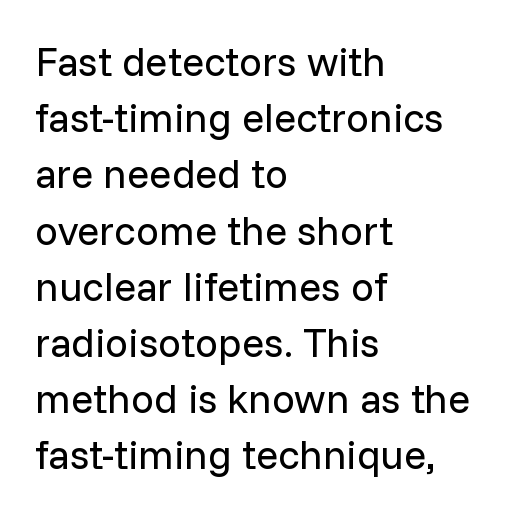
{"serif": "no", "italic": "no", "bold": "no", "weight": "regular", "width": "normal", "stroke_contrast": "low", "x_height": "medium", "monospaced": "no", "underline": "no", "align": "left", "line_spacing": "normal", "line_spacing_ratio": 1.37, "letter_spacing": "normal", "letter_spacing_em": 0.0, "glyph_px": 41}
